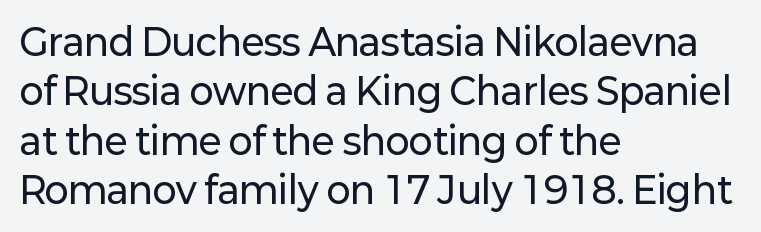
{"serif": "no", "italic": "no", "width": "normal", "stroke_contrast": "low", "x_height": "medium", "monospaced": "no", "underline": "no", "align": "left", "line_spacing": "normal", "line_spacing_ratio": 1.37, "letter_spacing": "normal", "letter_spacing_em": 0.0, "glyph_px": 36}
